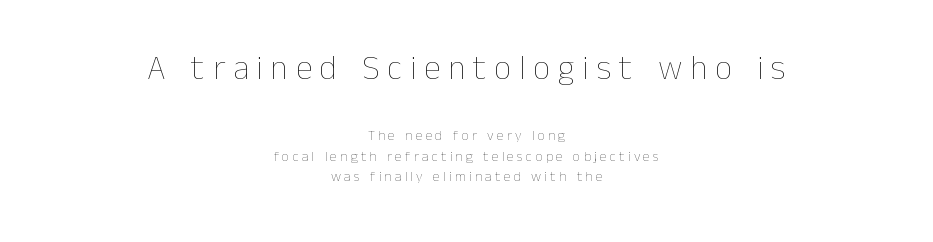
The image shows 34 px thin type, upright; set centered, normal line spacing (1.45x), unusually wide letter spacing (+0.23 em), not underlined; the first (top) block is 2.43x larger; low stroke contrast and a medium x-height.
